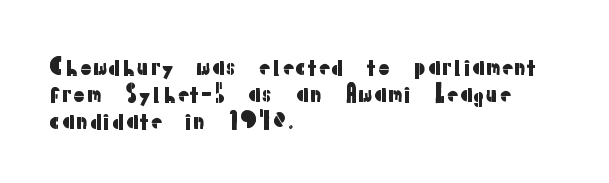
Q: Is the text italic (slanted)? A: No, it is upright.
Q: Is the text underlined? A: No.
Q: How is the paragraph aligned? A: Left-aligned.
Q: Is the spacing between letters normal or unusually wide? A: Normal.
